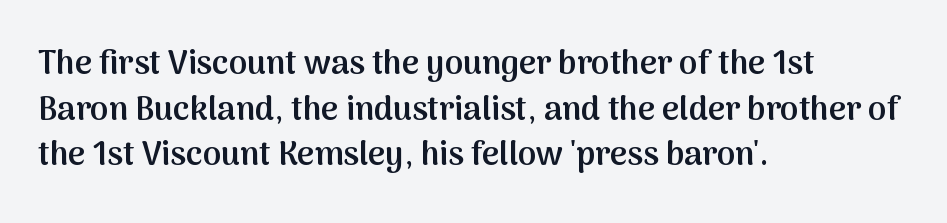
The image shows 33 px semibold sans-serif type, upright; set left-aligned, normal line spacing (1.38x), normal letter spacing, not underlined; medium stroke contrast and a medium x-height.
